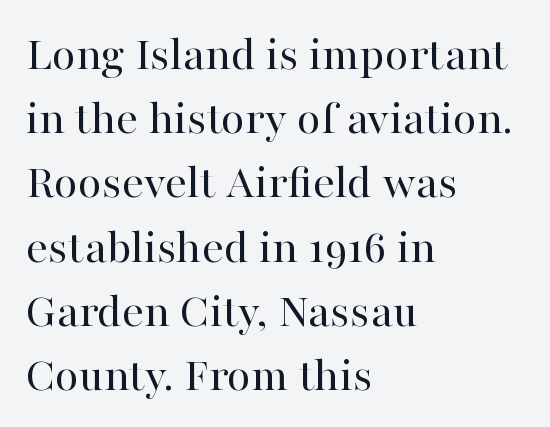
No extra tracking has been applied to these lines. The lines are quadded left. This rendering employs a face with finishing strokes, i.e., a serif. You can tell it's not italic because the verticals are truly vertical. Heaviness? Minimal to ordinary, like unemphasized prose. Looks like regular typesetting: each glyph gets only the width it needs.
